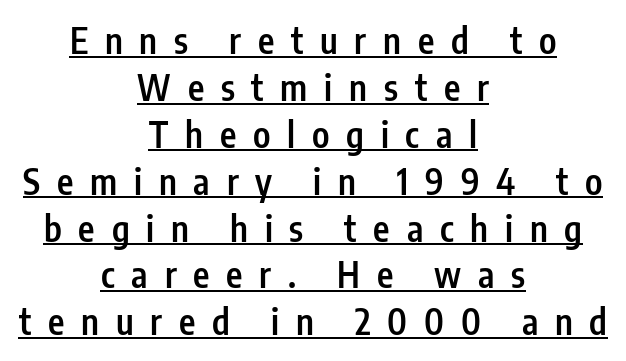
Horizontal bands of white between lines are of average thickness. Caption: semibold face, moderately heavy strokes. Notice how the passage keeps no hard edge, just a central spine. Ordinary non-slanted type is in use. Spacing verdict: proportional, widths tailored to each character. The string is rendered with underlining switched on.
